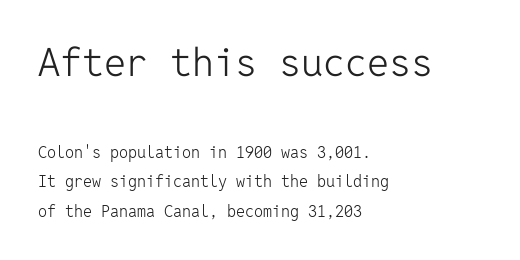
Q: Is the text bold? A: No.
Q: Is the text italic (slanted)? A: No, it is upright.
Q: Is the typeface a serif or a sans-serif typeface? A: Sans-serif.
Q: Is the text underlined? A: No.
Q: How is the paragraph aligned? A: Left-aligned.
Q: Is the spacing between letters normal or unusually wide? A: Normal.
Q: Which block of text is set in a larger size, the first (top) or the second (bottom)? A: The first (top) one.
Q: Width (condensed, normal, or wide)? A: Normal.
Q: Stroke contrast? A: Low.
Q: x-height? A: Medium.
Q: Monospaced? A: Yes.
